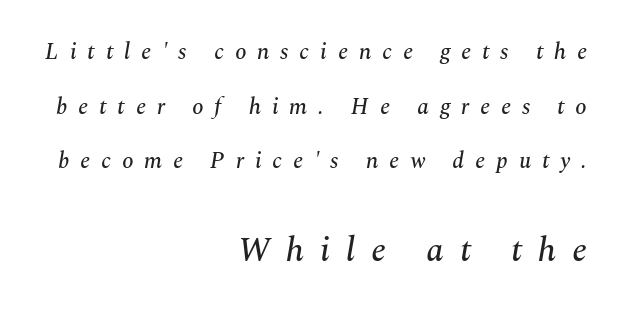
Note the varied advance widths — an 'i' is clearly narrower than an 'm'. Type size steps up from the first block to the second. If you measured baseline to baseline, you'd find a long distance. The line texture is sparse and dotted thanks to wide tracking.
